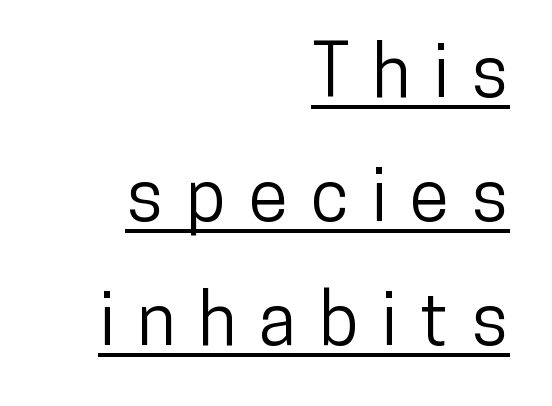
Q: Is the text italic (slanted)? A: No, it is upright.
Q: Is the typeface a serif or a sans-serif typeface? A: Sans-serif.
Q: Is the text underlined? A: Yes.
Q: How is the paragraph aligned? A: Right-aligned.
Q: Is the spacing between letters normal or unusually wide? A: Unusually wide.
Q: Width (condensed, normal, or wide)? A: Condensed.
Q: Stroke contrast? A: Low.
Q: x-height? A: Medium.
Q: Monospaced? A: No.
